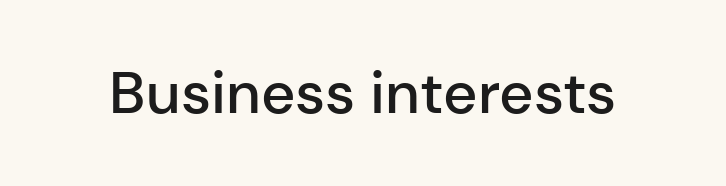
Just letters on the line, the space beneath them empty. The characters display no serif detailing; their extremities are plain. Notice how the stems are strictly vertical — no italics here. Its strokes are somewhat broadened, the hallmark of semibold type.
